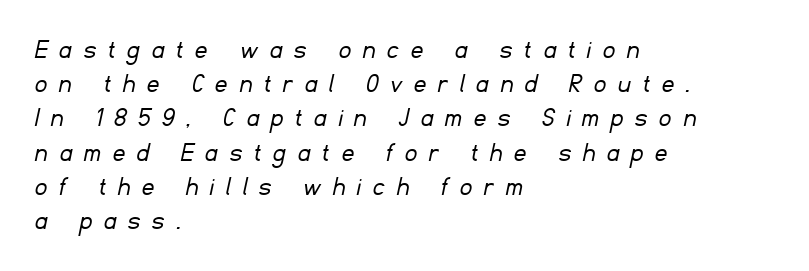
Here the glyphs are tracked loosely, breaking word shapes into spaced letters. Serifs: no, the terminals of the letterforms are clean. Where is the straight margin? On the left. Think of a printed novel: that variable character pitch is what you see here.
